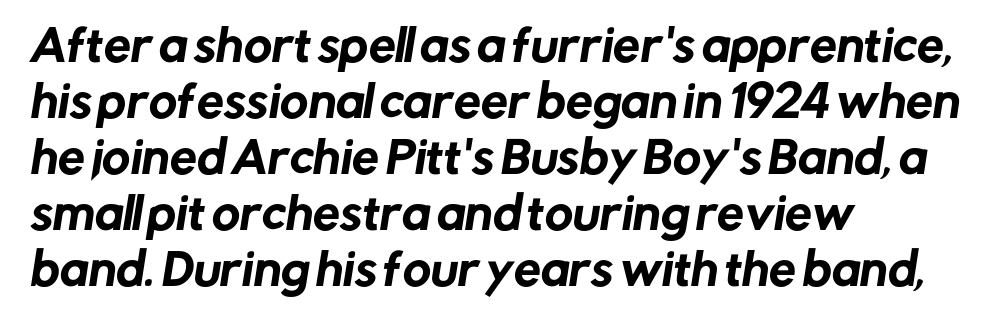
The image shows 43 px sans-serif type; set left-aligned, normal line spacing (1.3x), normal letter spacing, not underlined; low stroke contrast and a medium x-height.
